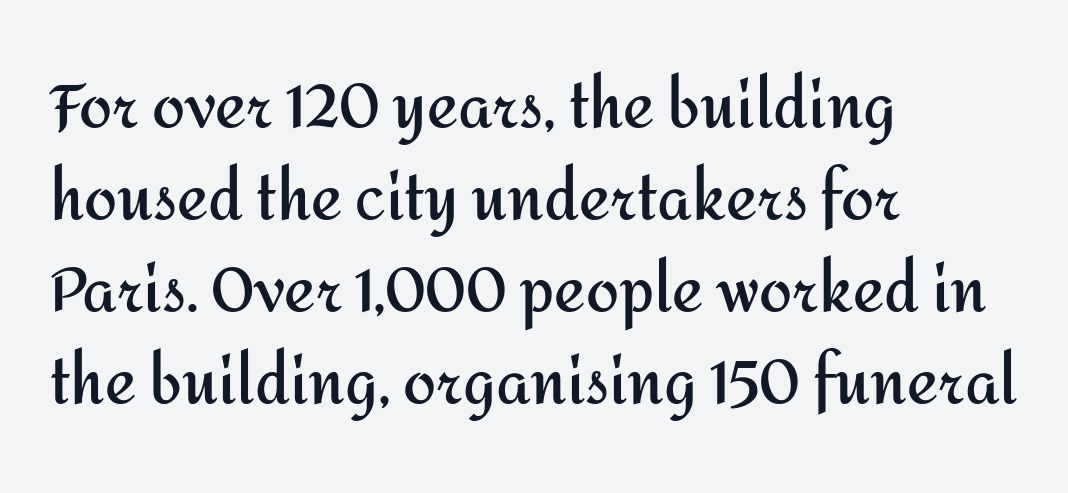
The image shows 59 px semibold sans-serif type, upright; set left-aligned, normal line spacing (1.56x), normal letter spacing, not underlined; medium stroke contrast and a medium x-height.
